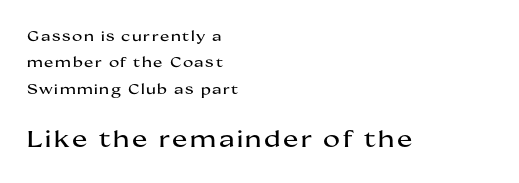
The image shows 23 px text type, upright; set left-aligned, line spacing 1.88x, not underlined; the second (bottom) block is 1.64x larger.
